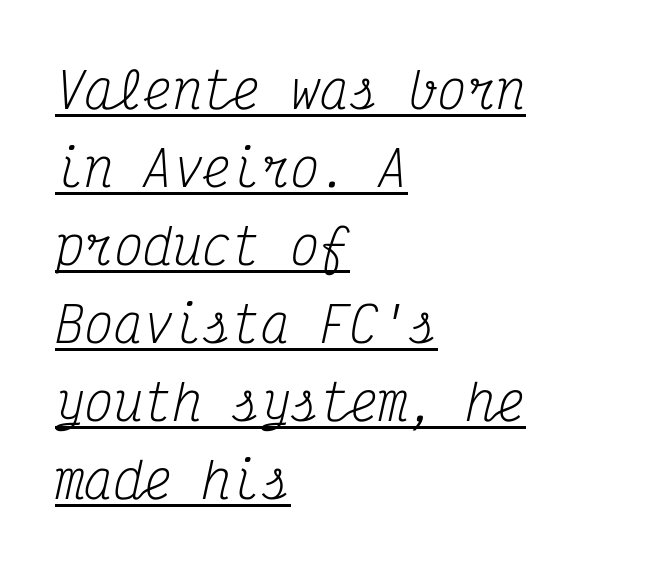
Note the uniform advance width — an 'i' takes as much space as an 'm'. This sample uses plain, unmodified letter spacing. Would a proofreader flag this as italicized? Yes. Counters stay open thanks to moderate or lighter strokes. Notice how the passage keeps a crisp vertical edge on the left only.
